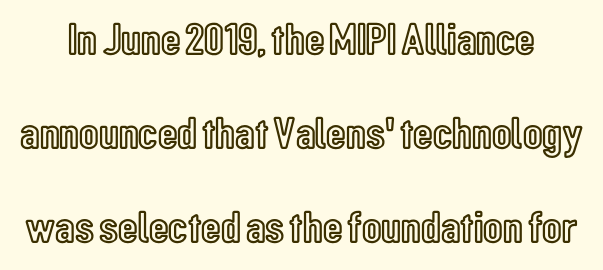
Unlike italic type, these characters show no tilt at all. The baseline area is clear. Is there much room between lines? Yes — plenty of vertical air separates them. Proportional: the letters do not fall into vertical columns. Standard letterfit; no display-style spreading of the glyphs.
